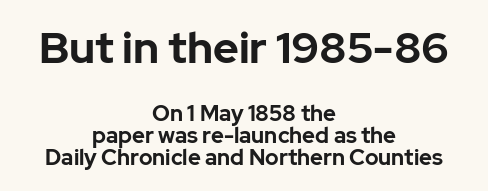
Q: Is the text bold? A: Yes.
Q: Is the text italic (slanted)? A: No, it is upright.
Q: Is the typeface a serif or a sans-serif typeface? A: Sans-serif.
Q: Is the text underlined? A: No.
Q: How is the paragraph aligned? A: Centered.
Q: Is the spacing between letters normal or unusually wide? A: Normal.
Q: Is the spacing between lines tight, normal or loose? A: Tight.
Q: Which block of text is set in a larger size, the first (top) or the second (bottom)? A: The first (top) one.
Q: Width (condensed, normal, or wide)? A: Normal.
Q: Stroke contrast? A: Low.
Q: x-height? A: Medium.
Q: Monospaced? A: No.
